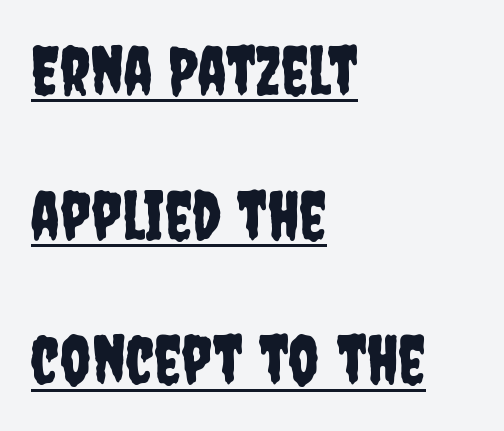
{"serif": "no", "italic": "no", "width": "condensed", "stroke_contrast": "low", "x_height": "large", "monospaced": "no", "underline": "yes", "align": "left", "line_spacing": "loose", "line_spacing_ratio": 2.16, "letter_spacing": "normal", "letter_spacing_em": 0.0, "glyph_px": 67}
